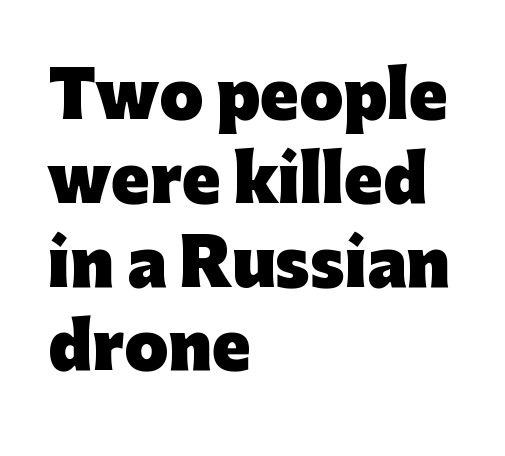
Q: Is the text bold? A: Yes.
Q: Is the text italic (slanted)? A: No, it is upright.
Q: Is the typeface a serif or a sans-serif typeface? A: Sans-serif.
Q: Is the text underlined? A: No.
Q: How is the paragraph aligned? A: Left-aligned.
Q: Is the spacing between letters normal or unusually wide? A: Normal.
Q: Is the spacing between lines tight, normal or loose? A: Normal.
Q: Width (condensed, normal, or wide)? A: Normal.
Q: Stroke contrast? A: Low.
Q: x-height? A: Medium.
Q: Monospaced? A: No.
